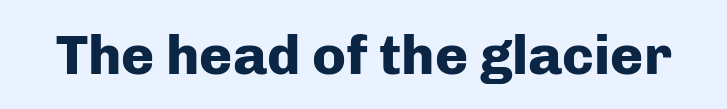
The image shows 56 px heavy sans-serif type, upright; set normal letter spacing, not underlined; low stroke contrast and a medium x-height.
